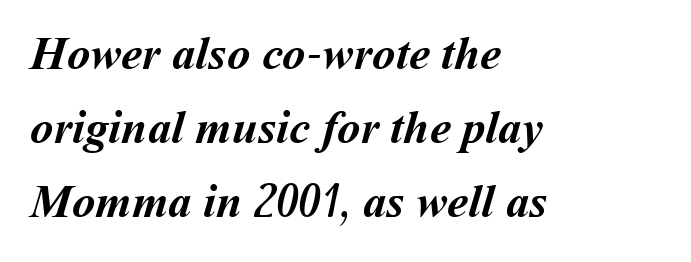
The image shows 47 px semibold type; set left-aligned, normal line spacing (1.57x), normal letter spacing, not underlined; medium stroke contrast and a medium x-height.
